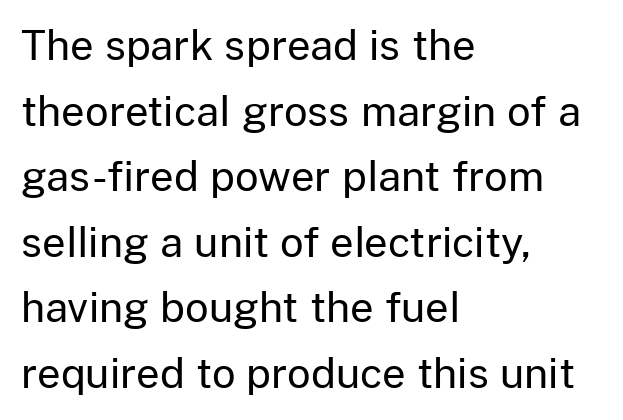
{"serif": "no", "italic": "no", "bold": "no", "weight": "regular", "width": "normal", "stroke_contrast": "low", "x_height": "medium", "monospaced": "no", "underline": "no", "align": "left", "line_spacing": "normal", "line_spacing_ratio": 1.6, "letter_spacing": "normal", "letter_spacing_em": 0.0, "glyph_px": 41}
